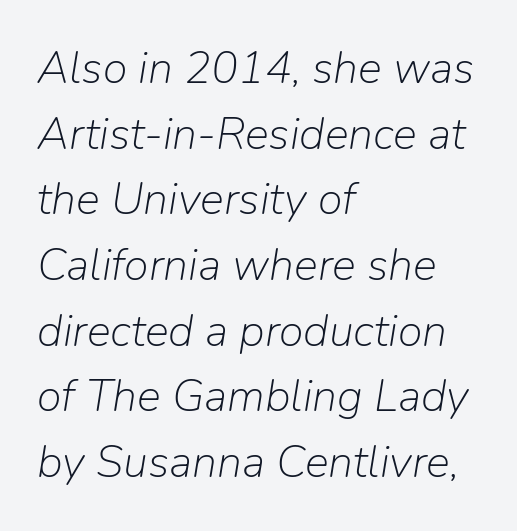
Typeset ragged right — the left edge is the straight one. Reading down the column, the eye jumps a familiar distance to each next line. The passage shown is not bold in any degree. Rendered with sloped, italic letterforms. The strip under each line holds only bare page. The type is set solid horizontally, with unmodified tracking.
